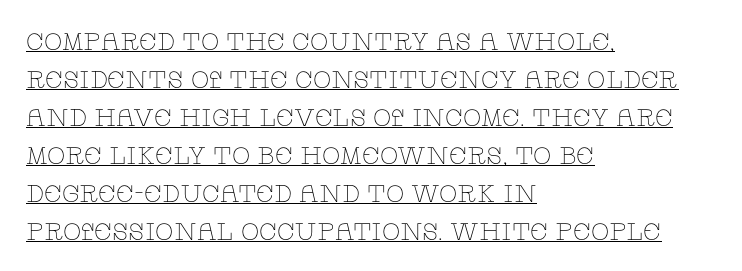
The image shows 24 px text type, upright; set left-aligned, normal line spacing (1.58x), normal letter spacing, underlined.
